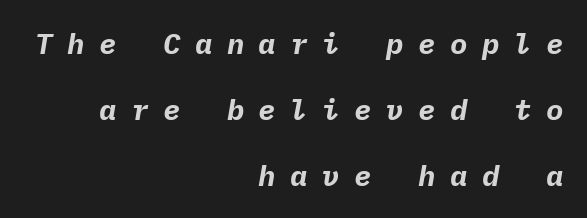
Q: Is the text bold? A: Yes.
Q: Is the text italic (slanted)? A: Yes, it leans right by about 9 degrees.
Q: Is the text underlined? A: No.
Q: How is the paragraph aligned? A: Right-aligned.
Q: Is the spacing between letters normal or unusually wide? A: Unusually wide.
Q: Is the spacing between lines tight, normal or loose? A: Loose.
Q: Width (condensed, normal, or wide)? A: Normal.
Q: Stroke contrast? A: Low.
Q: x-height? A: Medium.
Q: Monospaced? A: Yes.
